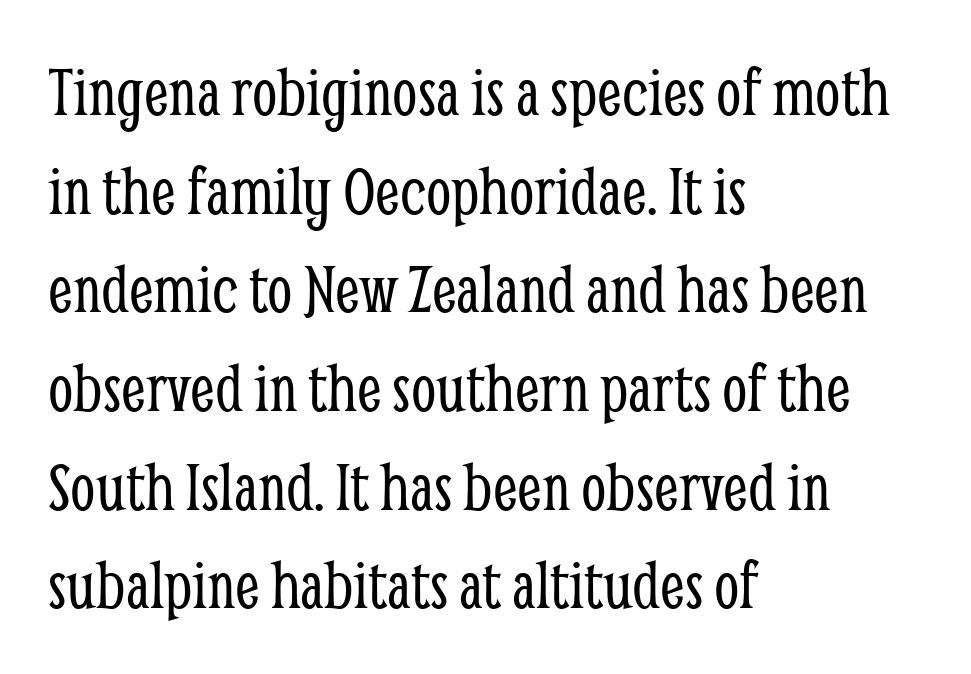
The image shows 72 px light, condensed serif type, upright; set left-aligned, normal line spacing (1.37x), normal letter spacing, not underlined; low stroke contrast and a medium x-height.
